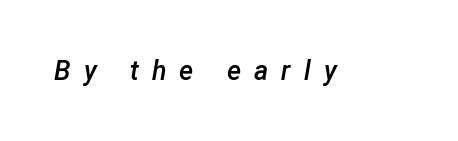
{"italic": "yes", "lean": "right", "slant_degrees": 12, "bold": "semi", "underline": "no", "letter_spacing": "wide", "letter_spacing_em": 0.49, "glyph_px": 27}
